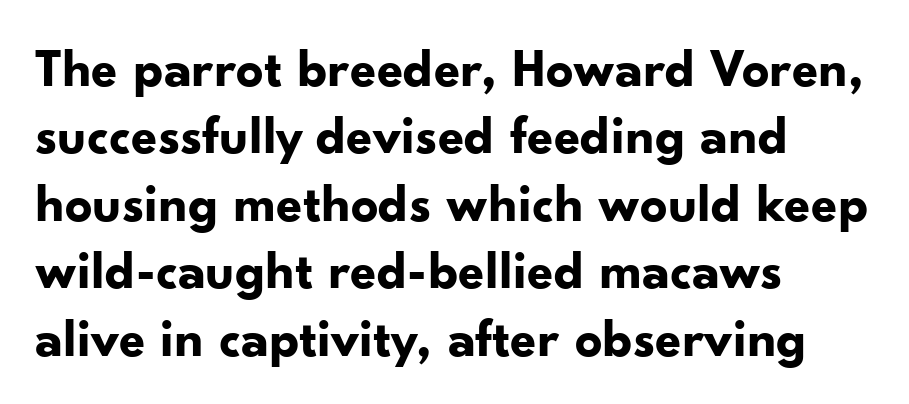
Rendered with straight, roman letterforms. What's the leading like? Ordinary, nothing unusual. Typesetter's note: full bold, strokes at maximum text heaviness. Line starts are locked; line ends wander. Font category for this specimen: sans-serif. Note the varied advance widths — an 'i' is clearly narrower than an 'm'.
